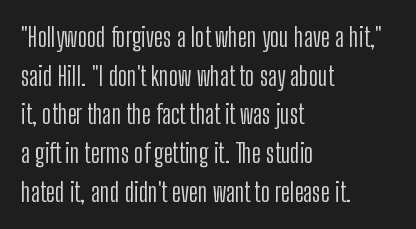
{"italic": "no", "bold": "no", "underline": "no", "align": "left", "line_spacing": "normal", "line_spacing_ratio": 1.49, "letter_spacing": "normal", "letter_spacing_em": 0.0, "glyph_px": 26}
